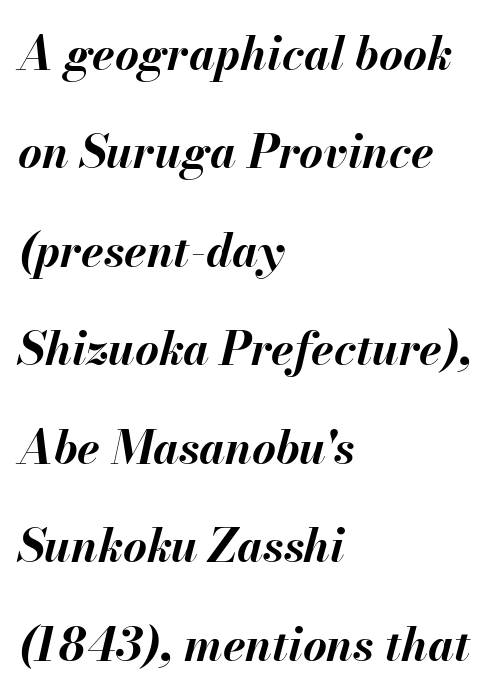
{"italic": "yes", "lean": "right", "slant_degrees": 13, "bold": "yes", "weight": "bold", "width": "normal", "stroke_contrast": "medium", "x_height": "small", "monospaced": "no", "underline": "no", "align": "left", "line_spacing": "loose", "line_spacing_ratio": 2.14, "letter_spacing": "normal", "letter_spacing_em": 0.0, "glyph_px": 46}
